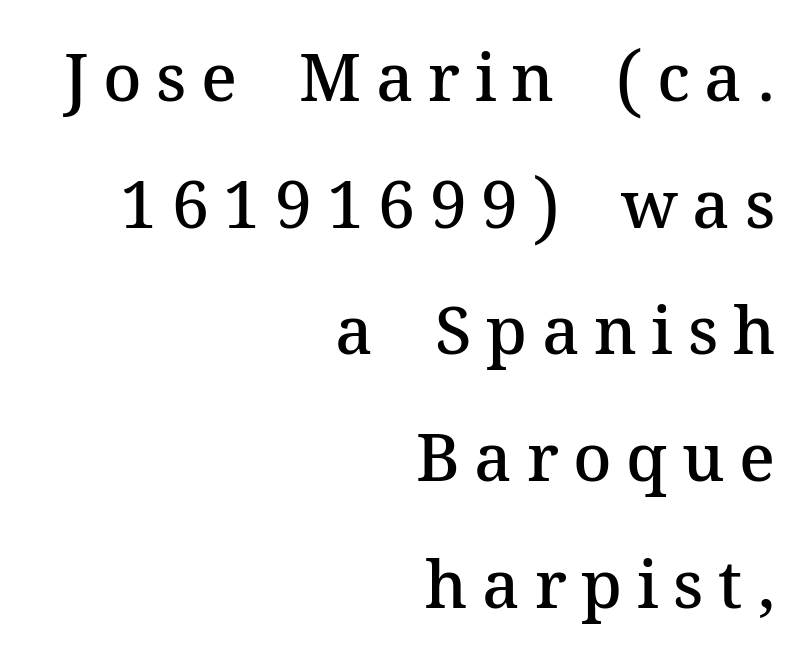
{"serif": "yes", "italic": "no", "bold": "semi", "weight": "semibold", "width": "normal", "stroke_contrast": "medium", "x_height": "medium", "monospaced": "no", "underline": "no", "align": "right", "line_spacing": "loose", "line_spacing_ratio": 1.92, "letter_spacing": "wide", "letter_spacing_em": 0.22, "glyph_px": 66}
